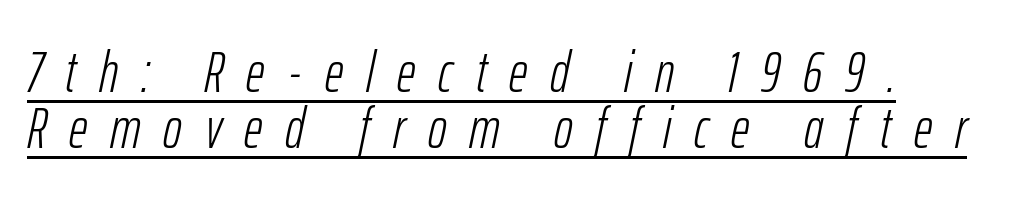
Q: Is the text bold? A: No.
Q: Is the text italic (slanted)? A: Yes, it leans right by about 12 degrees.
Q: Is the text underlined? A: Yes.
Q: How is the paragraph aligned? A: Left-aligned.
Q: Is the spacing between letters normal or unusually wide? A: Unusually wide.
Q: Is the spacing between lines tight, normal or loose? A: Tight.
Q: Width (condensed, normal, or wide)? A: Condensed.
Q: Stroke contrast? A: Low.
Q: x-height? A: Medium.
Q: Monospaced? A: No.
